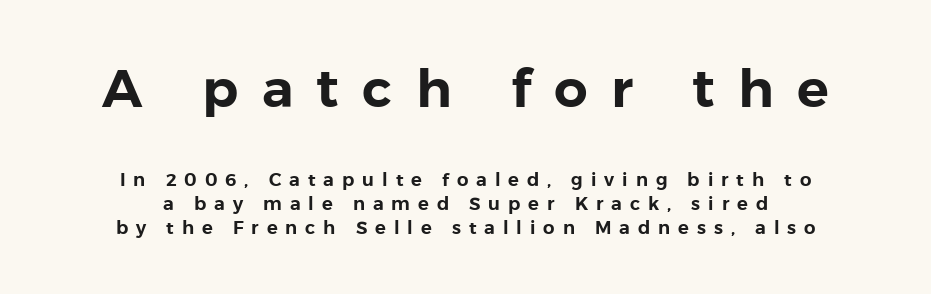
{"serif": "no", "italic": "no", "width": "normal", "stroke_contrast": "low", "x_height": "medium", "monospaced": "no", "underline": "no", "align": "center", "line_spacing": "normal", "line_spacing_ratio": 1.33, "letter_spacing": "wide", "letter_spacing_em": 0.44, "larger_block": "first", "size_ratio": 2.94, "glyph_px": 53}
